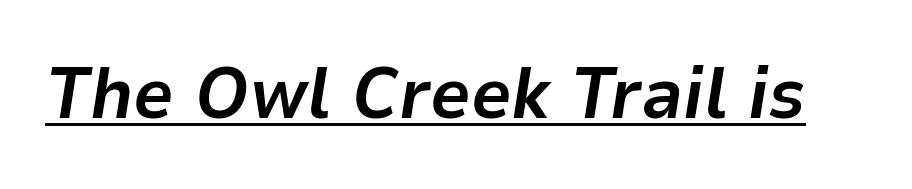
The image shows 72 px bold type, italic (leaning right); set normal letter spacing, underlined; low stroke contrast and a medium x-height.
